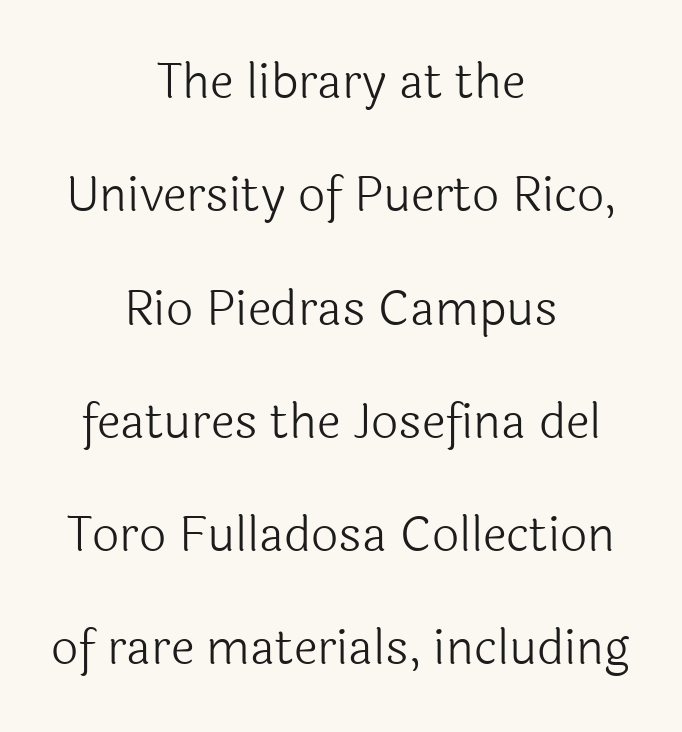
The block of text is sparse from top to bottom, with ample space between rows. A typesetter would call this proportional, since set widths differ per character. The font family rendered here belongs to the sans-serif group. Upright lettering throughout. Nobody touched the tracking dial on this one.
